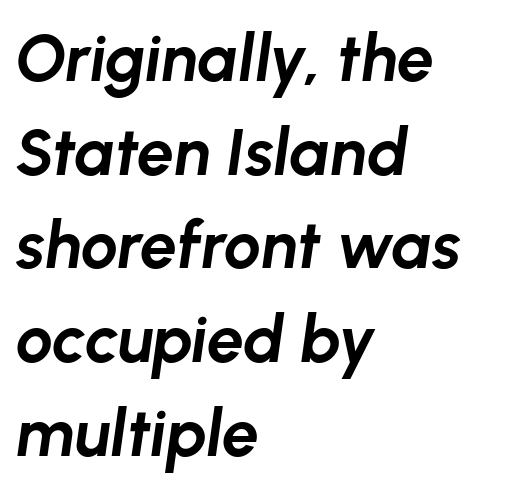
Plenty of ink on the page — the face is bold. The lines sit at an ordinary, default distance from one another. The typography opts for an oblique posture over an upright one. Spacing between characters is what you'd get straight out of the box.
